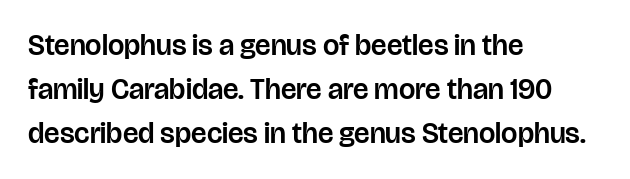
{"serif": "no", "italic": "no", "width": "normal", "stroke_contrast": "low", "x_height": "large", "monospaced": "no", "underline": "no", "align": "left", "line_spacing": "normal", "line_spacing_ratio": 1.51, "letter_spacing": "normal", "letter_spacing_em": 0.0, "glyph_px": 29}
